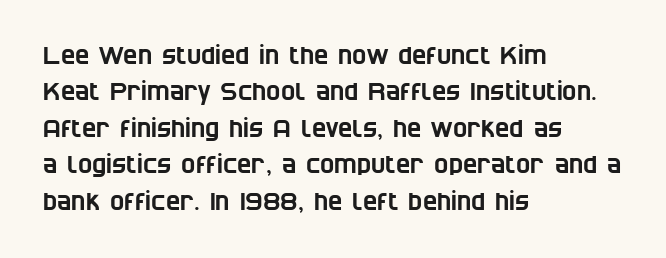
Q: Is the text underlined? A: No.
Q: How is the paragraph aligned? A: Left-aligned.
Q: Is the spacing between letters normal or unusually wide? A: Normal.
Q: Is the spacing between lines tight, normal or loose? A: Normal.
